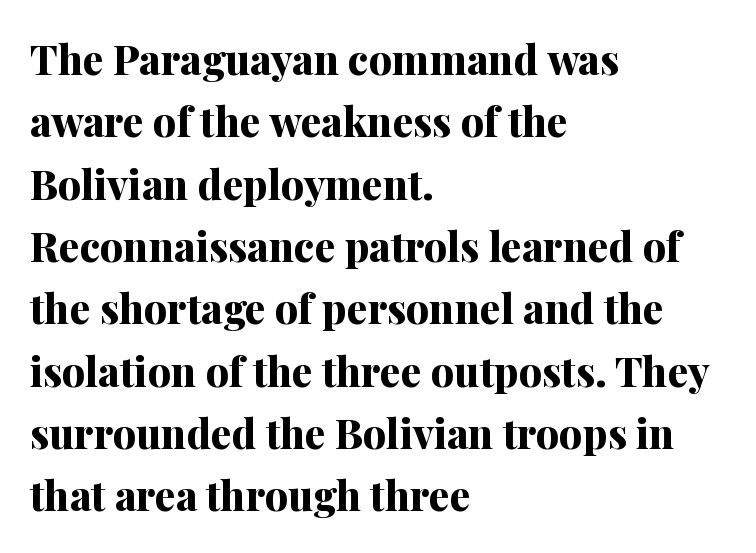
The image shows 41 px bold serif type, upright; set left-aligned, normal line spacing (1.52x), normal letter spacing, not underlined; medium stroke contrast and a medium x-height.
